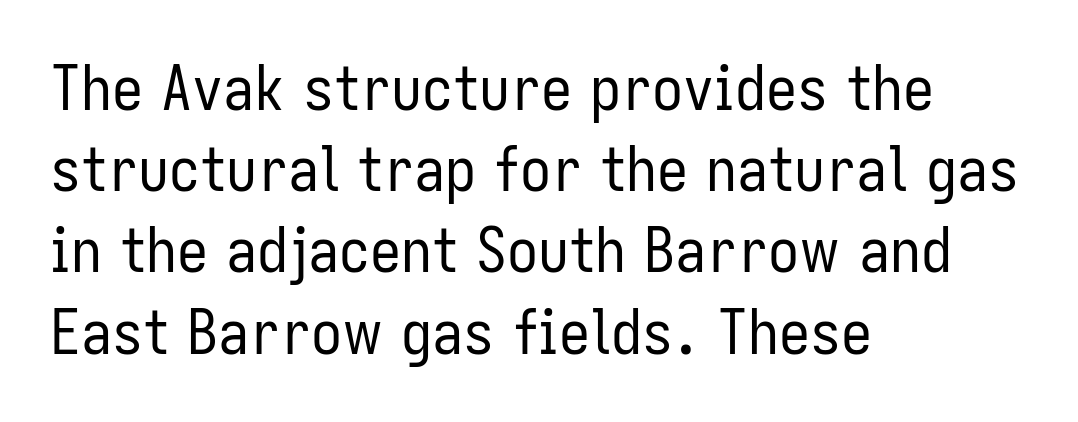
Q: Is the text bold? A: No.
Q: Is the text italic (slanted)? A: No, it is upright.
Q: Is the typeface a serif or a sans-serif typeface? A: Sans-serif.
Q: Is the text underlined? A: No.
Q: How is the paragraph aligned? A: Left-aligned.
Q: Is the spacing between letters normal or unusually wide? A: Normal.
Q: Is the spacing between lines tight, normal or loose? A: Normal.
Q: Width (condensed, normal, or wide)? A: Condensed.
Q: Stroke contrast? A: Low.
Q: x-height? A: Medium.
Q: Monospaced? A: No.
